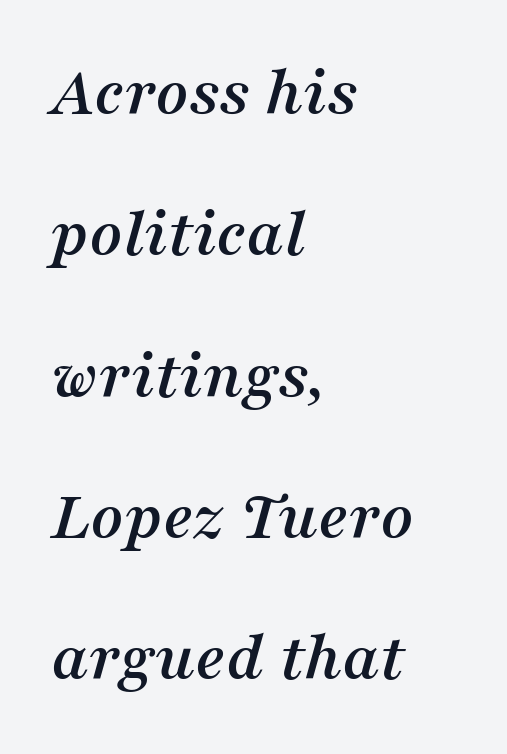
{"serif": "yes", "italic": "yes", "lean": "right", "slant_degrees": 16, "width": "normal", "stroke_contrast": "medium", "x_height": "medium", "monospaced": "no", "underline": "no", "align": "left", "line_spacing": "loose", "line_spacing_ratio": 1.99, "letter_spacing": "normal", "letter_spacing_em": 0.0, "glyph_px": 71}
